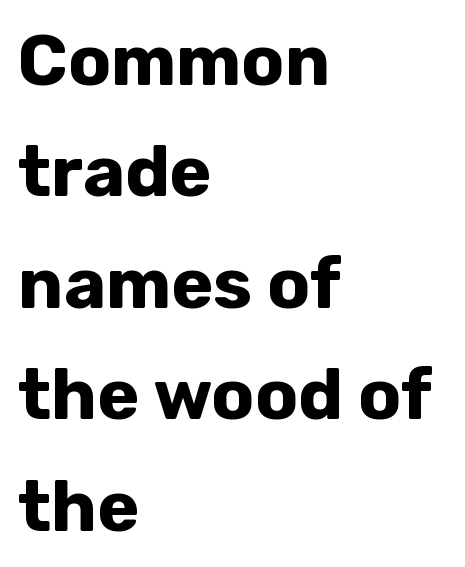
Q: Is the text bold? A: Yes.
Q: Is the text italic (slanted)? A: No, it is upright.
Q: Is the typeface a serif or a sans-serif typeface? A: Sans-serif.
Q: Is the text underlined? A: No.
Q: How is the paragraph aligned? A: Left-aligned.
Q: Is the spacing between letters normal or unusually wide? A: Normal.
Q: Is the spacing between lines tight, normal or loose? A: Normal.
Q: Width (condensed, normal, or wide)? A: Normal.
Q: Stroke contrast? A: Low.
Q: x-height? A: Medium.
Q: Monospaced? A: No.
